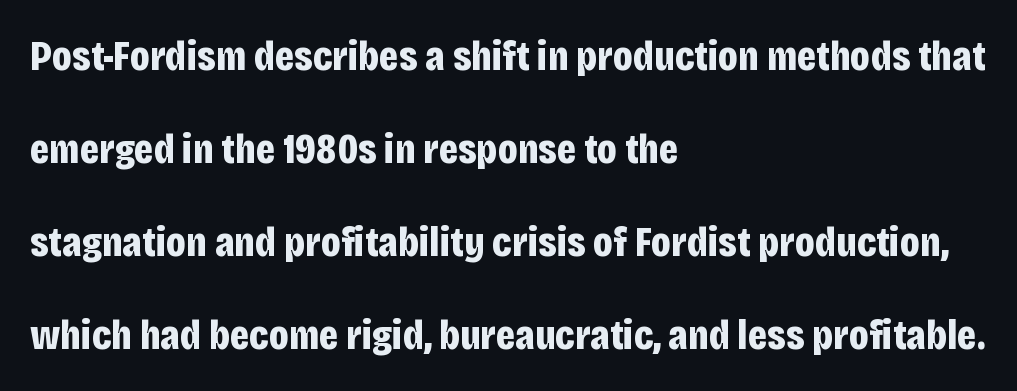
Q: Is the text bold? A: Yes.
Q: Is the text italic (slanted)? A: No, it is upright.
Q: Is the typeface a serif or a sans-serif typeface? A: Sans-serif.
Q: Is the text underlined? A: No.
Q: How is the paragraph aligned? A: Left-aligned.
Q: Is the spacing between letters normal or unusually wide? A: Normal.
Q: Is the spacing between lines tight, normal or loose? A: Loose.
Q: Width (condensed, normal, or wide)? A: Condensed.
Q: Stroke contrast? A: Low.
Q: x-height? A: Large.
Q: Monospaced? A: No.
